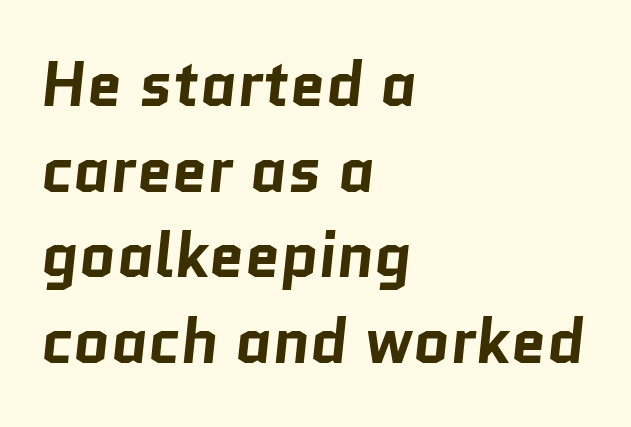
The paragraph has a hard left edge and a soft right edge. Font category for this specimen: sans-serif. The rendering uses a moderate line-height, typical for paragraphs. This is heavy type, rendered in bold. The line texture is even and compact thanks to regular tracking. Is this a fixed-width face? No — the glyphs have proportional, varying widths.
